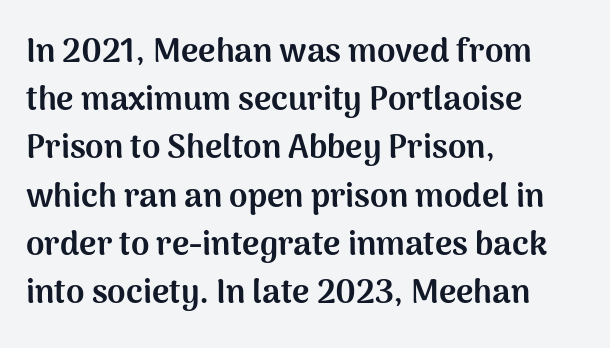
The image shows 33 px bold sans-serif type, upright; set left-aligned, normal line spacing (1.46x), normal letter spacing, not underlined; medium stroke contrast and a medium x-height.
